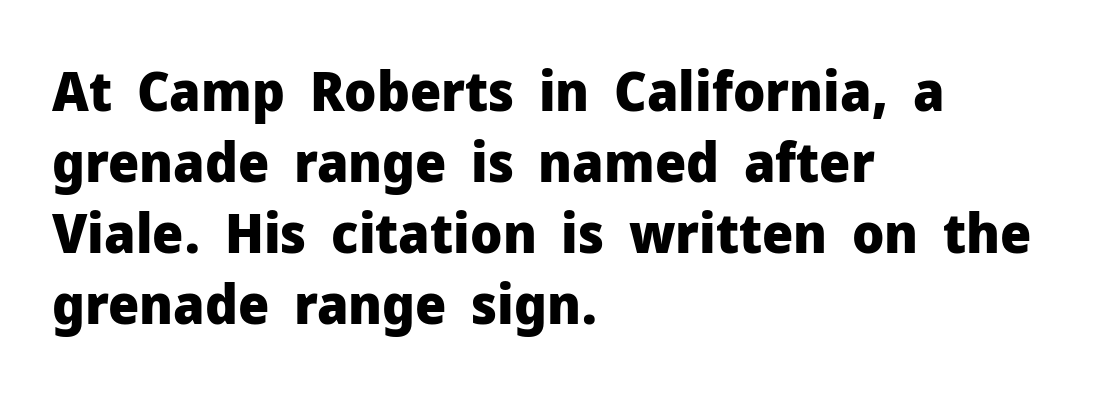
Successive baselines arrive at the customary interval. Heft: maximum for text — a bold. A roman cut, with each character standing at attention. These lines stack with their left ends in a neat column. Looks like regular typesetting: each glyph gets only the width it needs.
